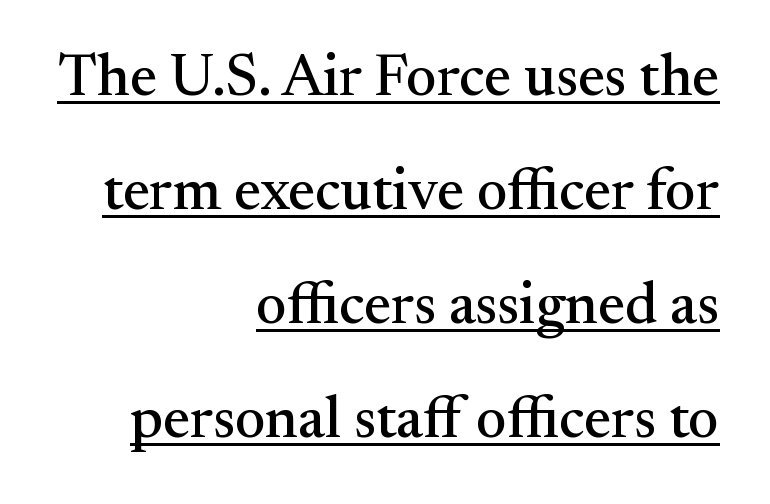
{"serif": "yes", "italic": "no", "width": "normal", "stroke_contrast": "medium", "x_height": "small", "monospaced": "no", "underline": "yes", "align": "right", "line_spacing": "loose", "line_spacing_ratio": 1.93, "letter_spacing": "normal", "letter_spacing_em": 0.0, "glyph_px": 59}
